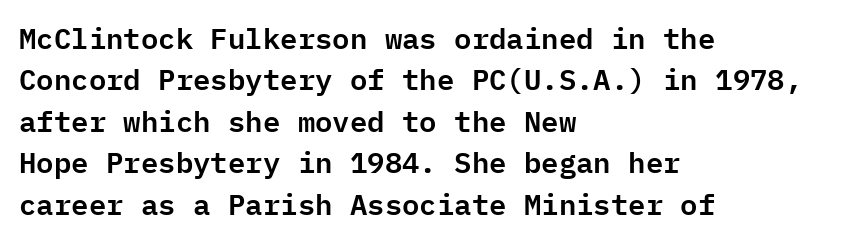
{"serif": "no", "italic": "no", "width": "normal", "stroke_contrast": "low", "x_height": "medium", "monospaced": "yes", "underline": "no", "align": "left", "line_spacing": "normal", "line_spacing_ratio": 1.43, "letter_spacing": "normal", "letter_spacing_em": 0.0, "glyph_px": 29}
